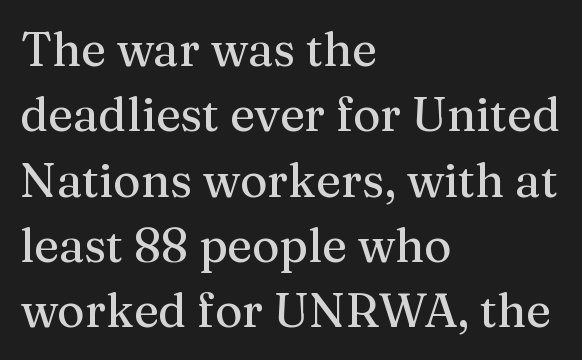
{"serif": "yes", "italic": "no", "width": "normal", "stroke_contrast": "medium", "x_height": "medium", "monospaced": "no", "underline": "no", "align": "left", "line_spacing": "normal", "line_spacing_ratio": 1.39, "letter_spacing": "normal", "letter_spacing_em": 0.0, "glyph_px": 47}
